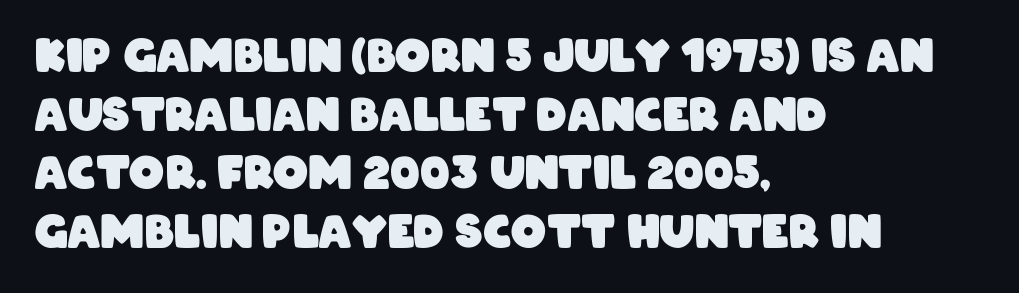
Q: Is the text bold? A: Yes.
Q: Is the typeface a serif or a sans-serif typeface? A: Sans-serif.
Q: Is the text underlined? A: No.
Q: How is the paragraph aligned? A: Left-aligned.
Q: Is the spacing between letters normal or unusually wide? A: Normal.
Q: Is the spacing between lines tight, normal or loose? A: Normal.
Q: Width (condensed, normal, or wide)? A: Condensed.
Q: Stroke contrast? A: Low.
Q: x-height? A: Large.
Q: Monospaced? A: No.
